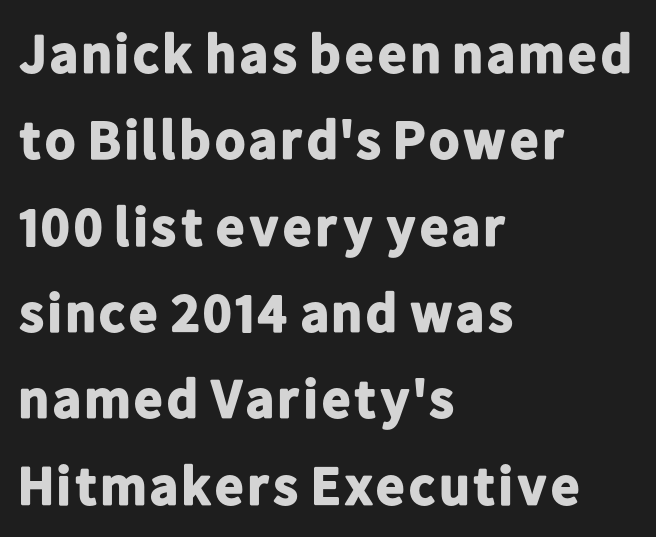
How would I describe the line gaps? Plain and ordinary. Ascenders rise straight up at ninety degrees. Letter spacing: default. On the weight axis this lands at bold, roughly 700. Reading down the block, your eye returns to a fixed left position each line.
